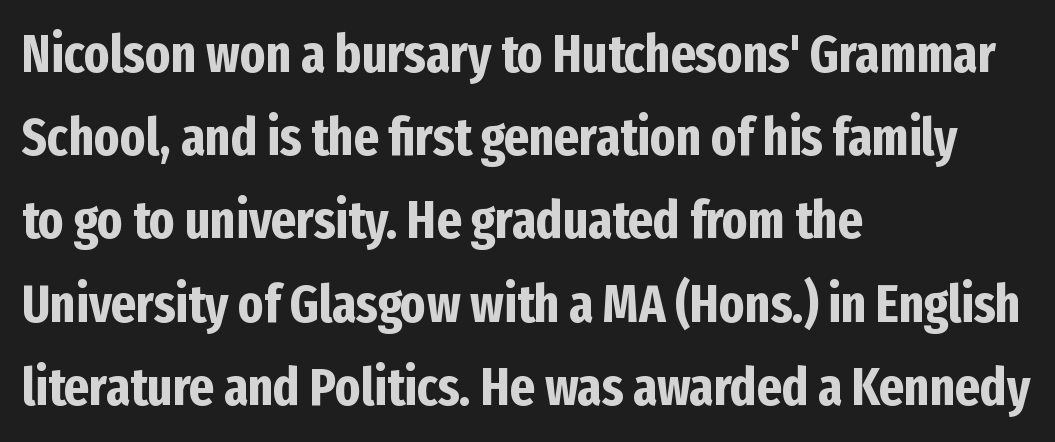
Is the block centered? No — it sits flush against the left margin. Standard letterfit; no display-style spreading of the glyphs. Looks like regular typesetting: each glyph gets only the width it needs. In terms of leading, this rendering sits right in the middle.
